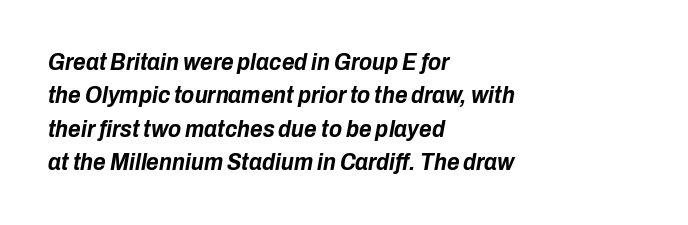
Q: Is the text bold? A: Yes.
Q: Is the text italic (slanted)? A: Yes, it leans right by about 10 degrees.
Q: Is the text underlined? A: No.
Q: How is the paragraph aligned? A: Left-aligned.
Q: Is the spacing between letters normal or unusually wide? A: Normal.
Q: Is the spacing between lines tight, normal or loose? A: Normal.
